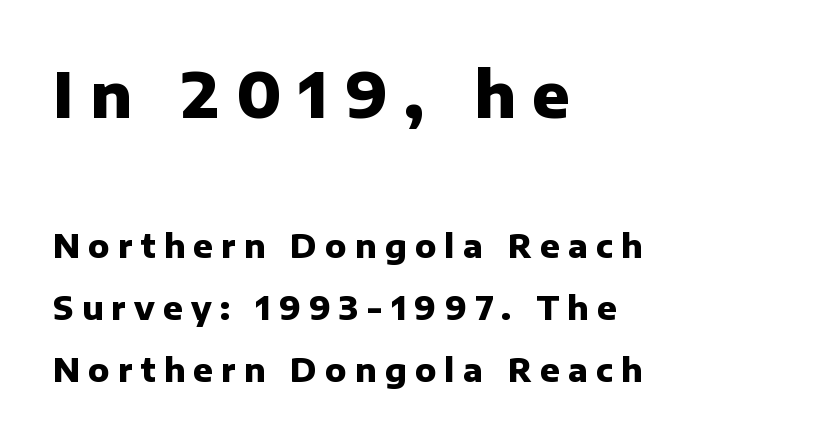
The image shows 63 px heavy sans-serif type, upright; set left-aligned, loose line spacing (1.93x), unusually wide letter spacing (+0.26 em), not underlined; the first (top) block is 1.97x larger; low stroke contrast and a medium x-height.
